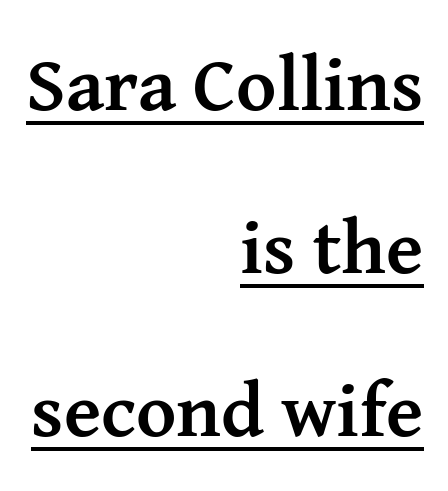
{"serif": "yes", "italic": "no", "bold": "yes", "weight": "semibold", "width": "normal", "stroke_contrast": "medium", "x_height": "medium", "monospaced": "no", "underline": "yes", "align": "right", "line_spacing": "loose", "line_spacing_ratio": 2.12, "letter_spacing": "normal", "letter_spacing_em": 0.0, "glyph_px": 77}
